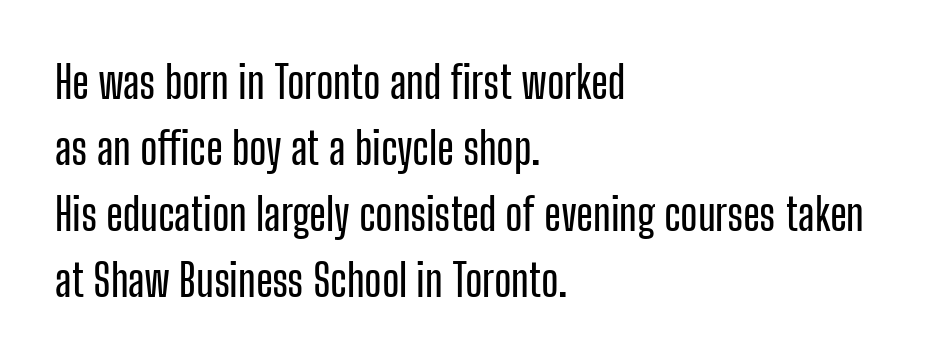
{"serif": "no", "italic": "no", "width": "condensed", "stroke_contrast": "low", "x_height": "medium", "monospaced": "no", "underline": "no", "align": "left", "line_spacing": "normal", "line_spacing_ratio": 1.5, "letter_spacing": "normal", "letter_spacing_em": 0.0, "glyph_px": 44}
